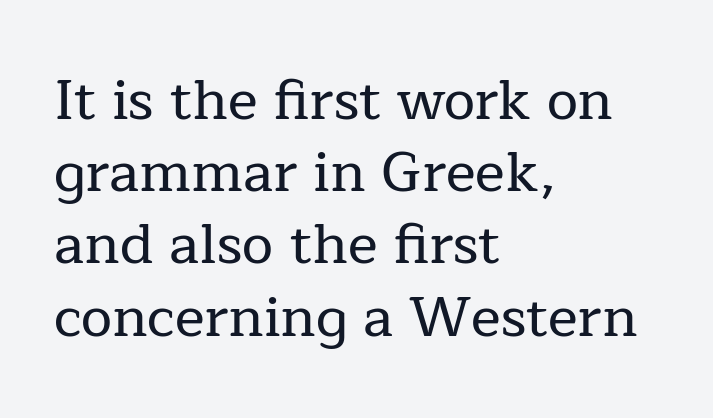
Q: Is the text italic (slanted)? A: No, it is upright.
Q: Is the typeface a serif or a sans-serif typeface? A: Serif.
Q: Is the text underlined? A: No.
Q: How is the paragraph aligned? A: Left-aligned.
Q: Is the spacing between letters normal or unusually wide? A: Normal.
Q: Is the spacing between lines tight, normal or loose? A: Normal.
Q: Width (condensed, normal, or wide)? A: Normal.
Q: Stroke contrast? A: Low.
Q: x-height? A: Medium.
Q: Monospaced? A: No.
